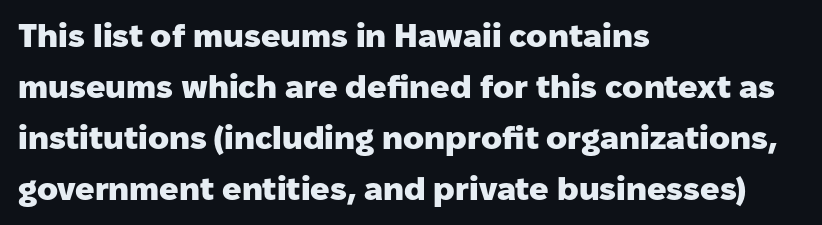
{"serif": "no", "italic": "no", "bold": "yes", "weight": "heavy", "width": "normal", "stroke_contrast": "low", "x_height": "medium", "monospaced": "no", "underline": "no", "align": "left", "line_spacing": "normal", "line_spacing_ratio": 1.59, "letter_spacing": "normal", "letter_spacing_em": 0.0, "glyph_px": 32}
